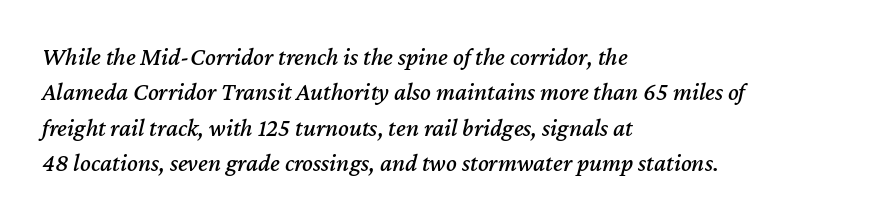
Q: Is the text italic (slanted)? A: Yes, it leans right by about 12 degrees.
Q: Is the text underlined? A: No.
Q: How is the paragraph aligned? A: Left-aligned.
Q: Is the spacing between letters normal or unusually wide? A: Normal.
Q: Is the spacing between lines tight, normal or loose? A: Normal.
